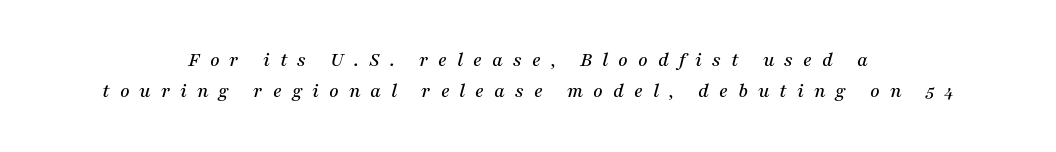
{"italic": "yes", "lean": "right", "slant_degrees": 16, "underline": "no", "align": "center", "line_spacing": "normal", "line_spacing_ratio": 1.48, "letter_spacing": "wide", "letter_spacing_em": 0.47, "glyph_px": 21}
